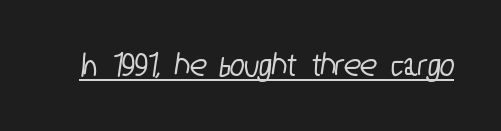
{"serif": "no", "width": "condensed", "stroke_contrast": "low", "x_height": "medium", "monospaced": "no", "underline": "yes", "letter_spacing": "normal", "letter_spacing_em": 0.0, "glyph_px": 34}
